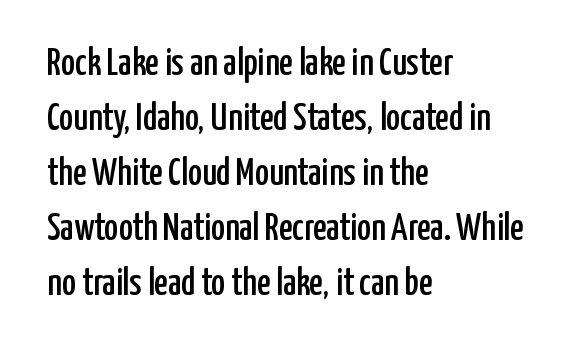
Does the type have serifs? No, each stem ends abruptly. Here the glyphs are tracked normally, forming tight word shapes. Upright lettering throughout. Do the characters align in a grid? No, the font is proportional. Beneath every word, the page is bare. The space between consecutive lines is moderate.
